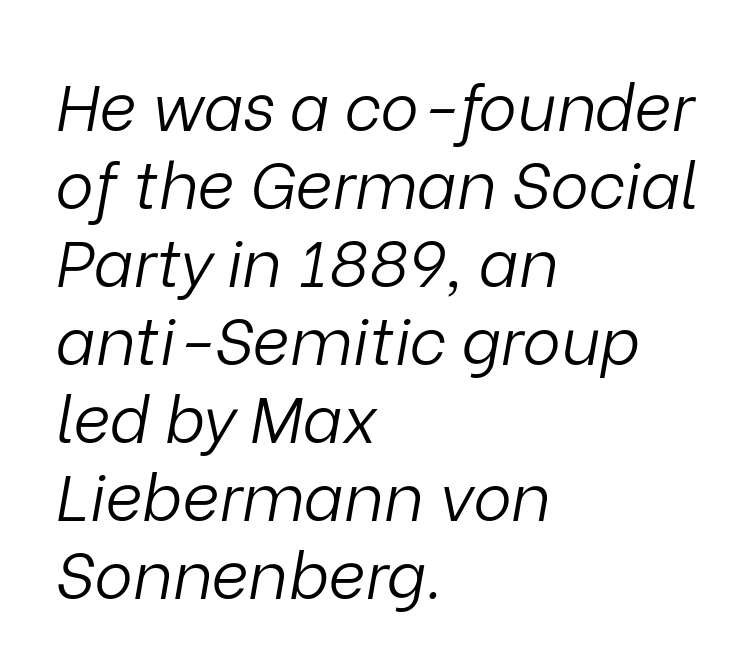
Beneath every word, the page is bare. Characters are canted at an angle relative to the baseline's perpendicular. The passage shown is typed in a proportional face where columns would drift. The weight would be labelled regular, book, light, or lighter still. Does extra space separate the letters? No, they use regular spacing.
